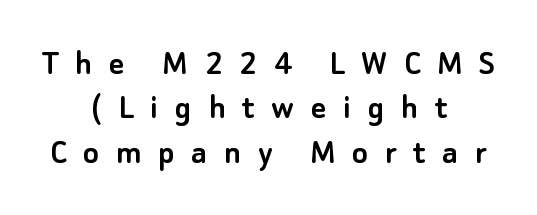
Notice how the stems are strictly vertical — no italics here. The letters carry no serifs — their stems end cleanly without finishing strokes. Plain, unruled lines of type. Is the letter spacing exaggerated? Yes — the characters are pushed far apart.
